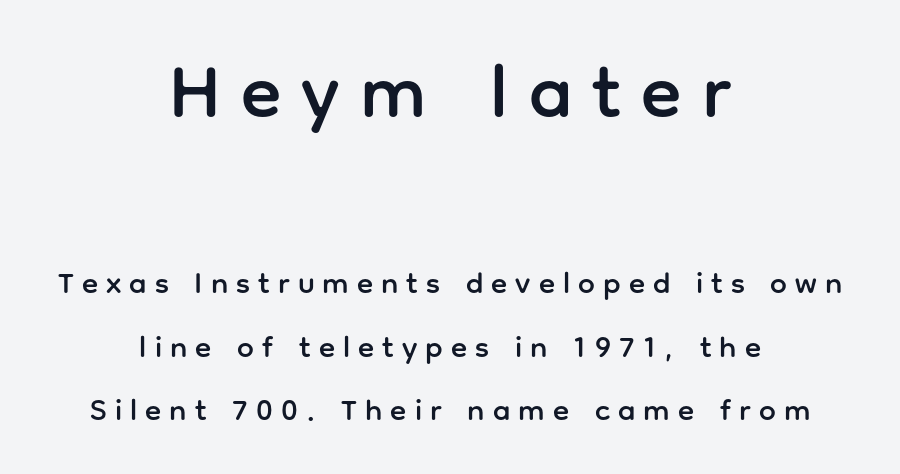
The image shows 75 px sans-serif type, upright; set centered, loose line spacing (2.12x), unusually wide letter spacing (+0.27 em), not underlined; the first (top) block is 2.5x larger; low stroke contrast and a medium x-height.
